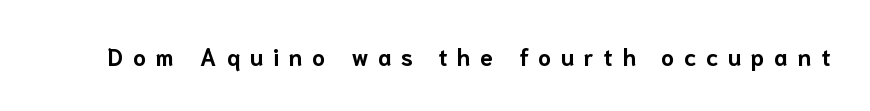
Every stem runs plumb, perpendicular to the baseline. Bare-footed words on every line. The tracking jumps out immediately: characters are airy and widely separated. Plenty of ink on the page — the face is bold.
